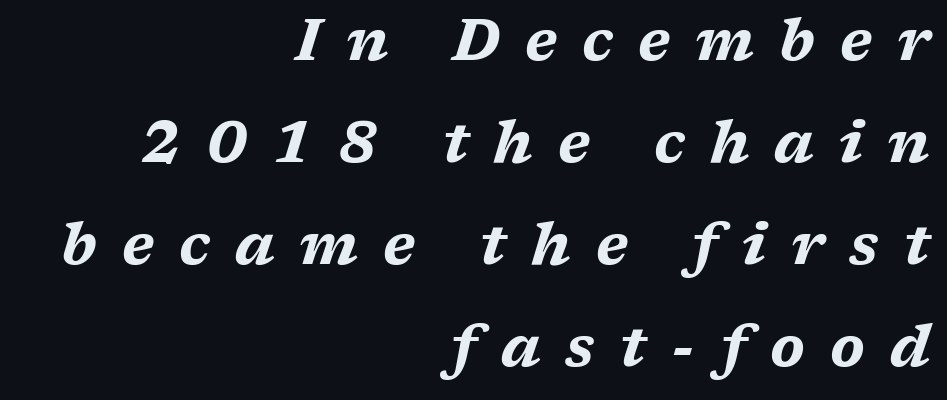
{"italic": "yes", "lean": "right", "slant_degrees": 17, "bold": "yes", "weight": "bold", "width": "wide", "stroke_contrast": "medium", "x_height": "medium", "monospaced": "no", "underline": "no", "align": "right", "line_spacing_ratio": 1.76, "letter_spacing": "wide", "letter_spacing_em": 0.43, "glyph_px": 58}
